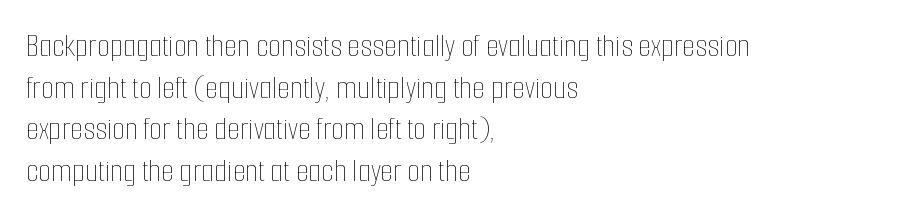
Q: Is the text bold? A: No.
Q: Is the text italic (slanted)? A: No, it is upright.
Q: Is the text underlined? A: No.
Q: How is the paragraph aligned? A: Left-aligned.
Q: Is the spacing between letters normal or unusually wide? A: Normal.
Q: Is the spacing between lines tight, normal or loose? A: Normal.
Q: Width (condensed, normal, or wide)? A: Condensed.
Q: Stroke contrast? A: Low.
Q: x-height? A: Medium.
Q: Monospaced? A: No.
